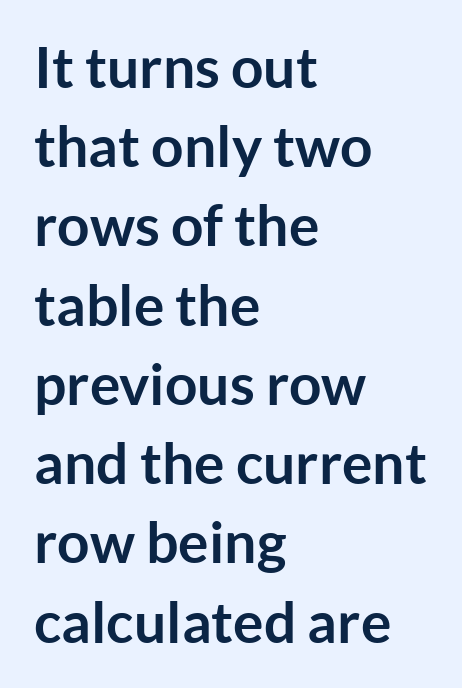
{"serif": "no", "italic": "no", "bold": "yes", "weight": "semibold", "width": "normal", "stroke_contrast": "low", "x_height": "medium", "monospaced": "no", "underline": "no", "align": "left", "line_spacing": "normal", "line_spacing_ratio": 1.39, "letter_spacing": "normal", "letter_spacing_em": 0.0, "glyph_px": 57}
